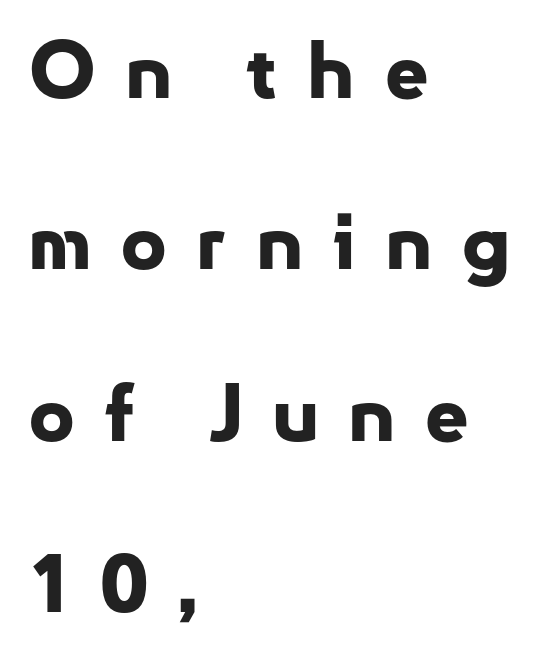
{"serif": "no", "italic": "no", "bold": "yes", "weight": "bold", "width": "normal", "stroke_contrast": "low", "x_height": "small", "monospaced": "no", "underline": "no", "align": "left", "line_spacing": "loose", "line_spacing_ratio": 2.17, "letter_spacing": "wide", "letter_spacing_em": 0.36, "glyph_px": 79}
